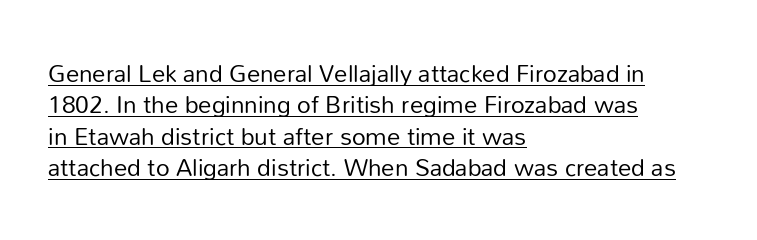
The image shows 24 px text type, upright; set left-aligned, normal line spacing (1.31x), normal letter spacing, underlined.
